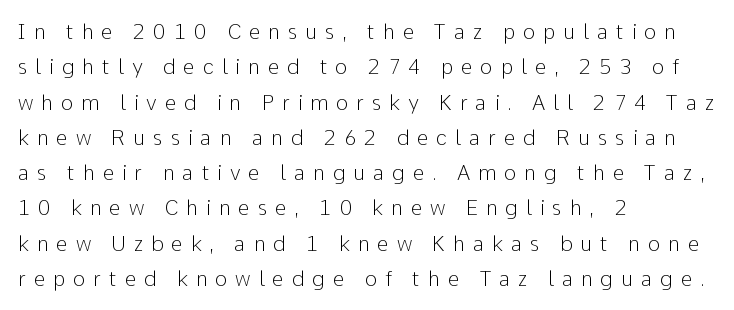
The image shows 21 px text type, upright; set left-aligned, normal line spacing (1.68x), unusually wide letter spacing (+0.37 em), not underlined.
